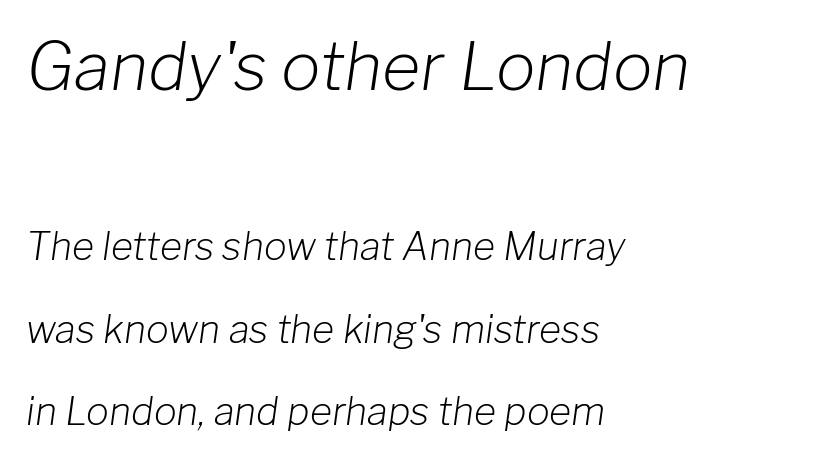
Q: Is the text bold? A: No.
Q: Is the text italic (slanted)? A: Yes, it leans right by about 8 degrees.
Q: Is the text underlined? A: No.
Q: How is the paragraph aligned? A: Left-aligned.
Q: Is the spacing between letters normal or unusually wide? A: Normal.
Q: Is the spacing between lines tight, normal or loose? A: Loose.
Q: Which block of text is set in a larger size, the first (top) or the second (bottom)? A: The first (top) one.
Q: Width (condensed, normal, or wide)? A: Normal.
Q: Stroke contrast? A: Low.
Q: x-height? A: Medium.
Q: Monospaced? A: No.
